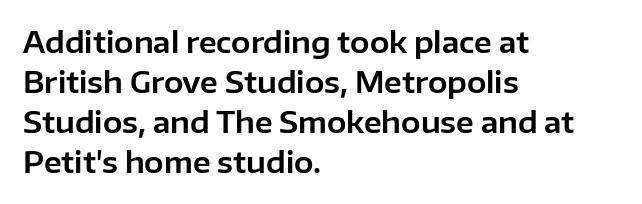
{"serif": "no", "italic": "no", "width": "normal", "stroke_contrast": "low", "x_height": "medium", "monospaced": "no", "underline": "no", "align": "left", "line_spacing": "normal", "line_spacing_ratio": 1.38, "letter_spacing": "normal", "letter_spacing_em": 0.0, "glyph_px": 29}
